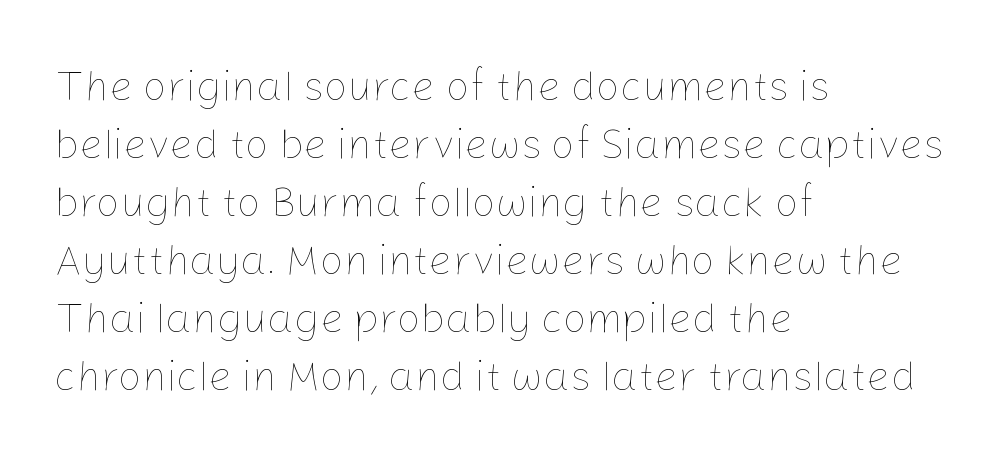
{"italic": "no", "bold": "no", "weight": "thin", "width": "normal", "stroke_contrast": "low", "x_height": "medium", "monospaced": "no", "underline": "no", "align": "left", "line_spacing": "normal", "line_spacing_ratio": 1.38, "letter_spacing": "normal", "letter_spacing_em": 0.0, "glyph_px": 42}
